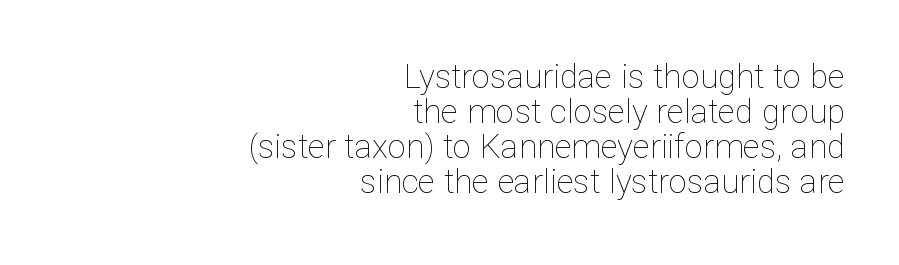
You could barely slide anything between these rows. Underline: absent. Is the letter spacing exaggerated? No — it looks like the ordinary default. Heft: none added — not bold. Unlike italic type, these characters show no tilt at all.
